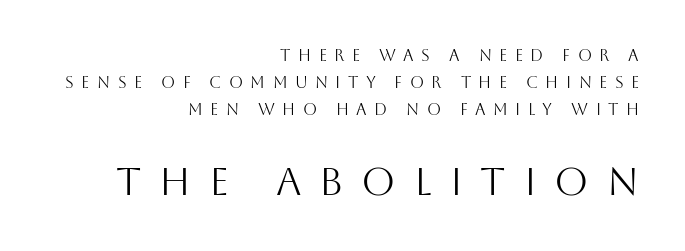
The letters stand straight up with perfectly vertical stems. Size hierarchy here favors the trailing block over the leading one. Nobody drew a line under any word here. These lines are rendered in a variable-pitch font. Baseline-to-baseline distance is the conventional proportion of letter height. Casual observation: everything's shoved over to the right.
